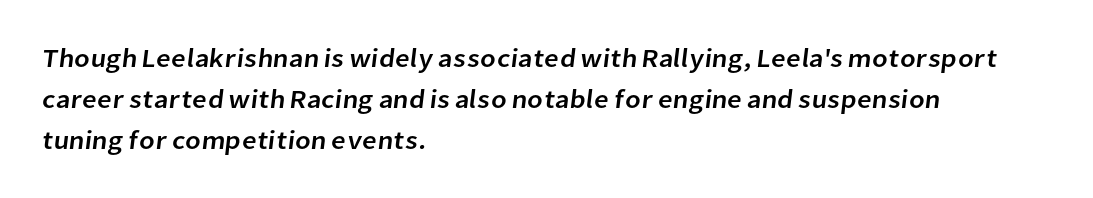
Q: Is the text underlined? A: No.
Q: How is the paragraph aligned? A: Left-aligned.
Q: Is the spacing between letters normal or unusually wide? A: Normal.
Q: Is the spacing between lines tight, normal or loose? A: Normal.
